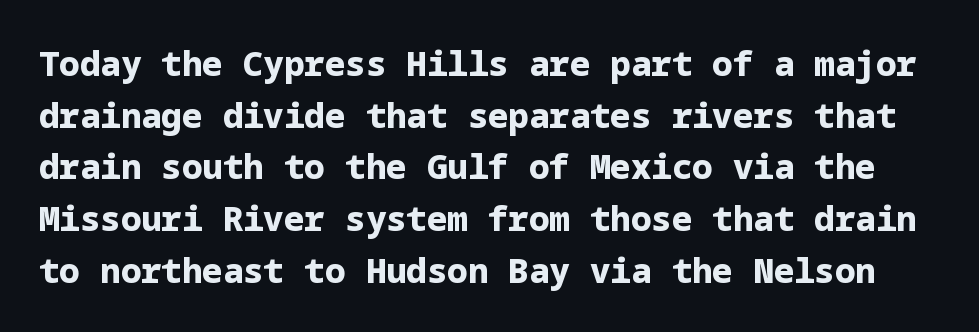
The image shows 34 px bold sans-serif type, upright; set normal line spacing (1.52x), normal letter spacing, not underlined; low stroke contrast and a medium x-height.
